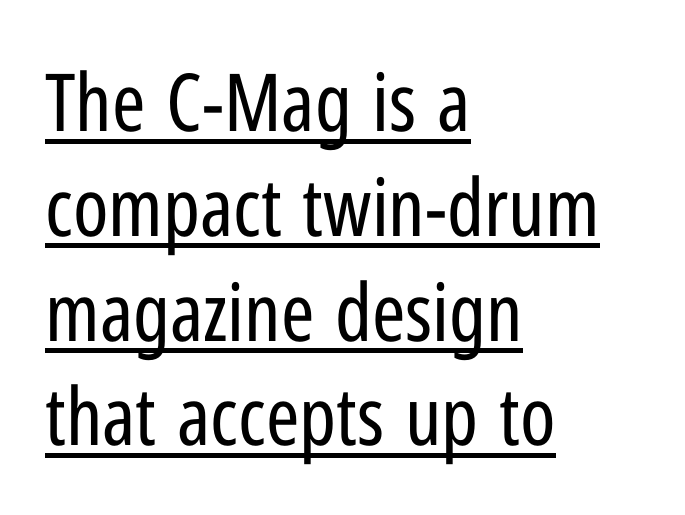
The image shows 80 px regular-weight, condensed sans-serif type, upright; set left-aligned, normal line spacing (1.31x), normal letter spacing, underlined; low stroke contrast and a medium x-height.
